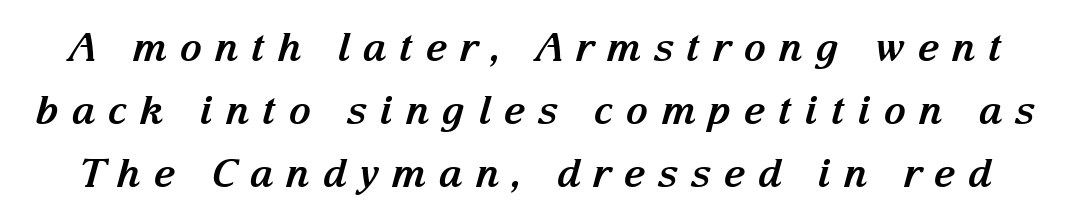
The letterforms stand isolated, each surrounded by extra space. Bold? Absolutely — the strokes are thick and heavy. The face used here is proportionally spaced, like ordinary book or web type. The specimen reads as italic at a glance. In terms of leading, this rendering sits right in the middle. Nobody drew a line under any word here.
